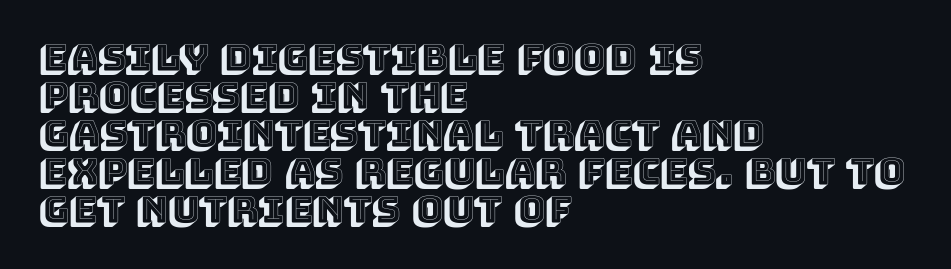
The image shows 37 px text type, upright; set left-aligned, tight line spacing (1.03x), normal letter spacing, not underlined; a large x-height.
